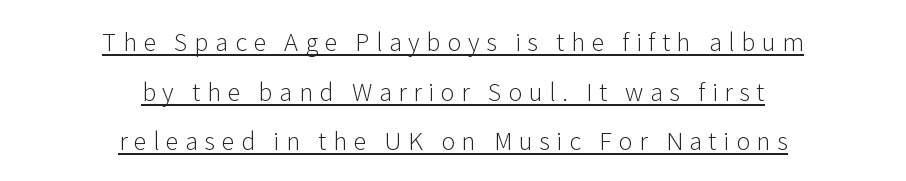
The image shows 24 px text type, upright; set centered, loose line spacing (2.07x), unusually wide letter spacing (+0.27 em), underlined.
